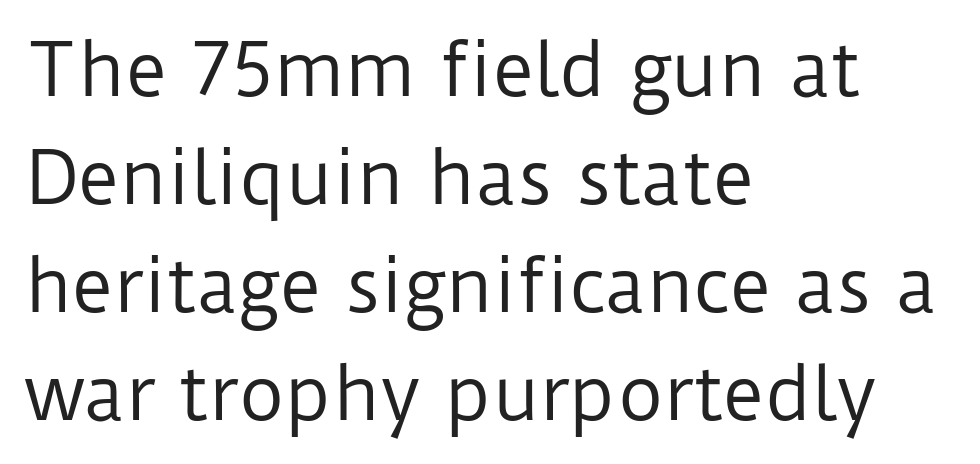
Q: Is the text bold? A: No.
Q: Is the text italic (slanted)? A: No, it is upright.
Q: Is the typeface a serif or a sans-serif typeface? A: Sans-serif.
Q: Is the text underlined? A: No.
Q: How is the paragraph aligned? A: Left-aligned.
Q: Is the spacing between letters normal or unusually wide? A: Normal.
Q: Is the spacing between lines tight, normal or loose? A: Normal.
Q: Width (condensed, normal, or wide)? A: Normal.
Q: Stroke contrast? A: Low.
Q: x-height? A: Medium.
Q: Monospaced? A: No.
